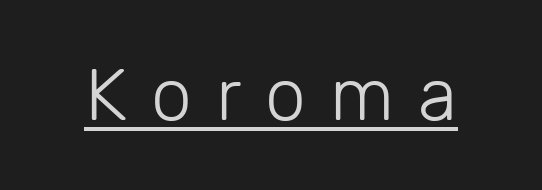
The image shows 73 px light sans-serif type, upright; set unusually wide letter spacing (+0.33 em), underlined; low stroke contrast and a medium x-height.
